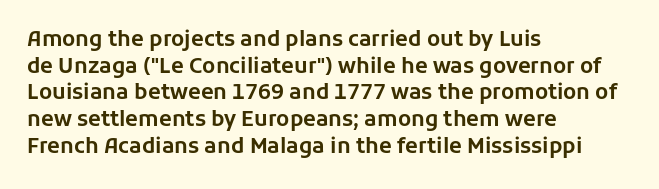
Q: Is the text italic (slanted)? A: No, it is upright.
Q: Is the text underlined? A: No.
Q: How is the paragraph aligned? A: Left-aligned.
Q: Is the spacing between letters normal or unusually wide? A: Normal.
Q: Is the spacing between lines tight, normal or loose? A: Normal.
